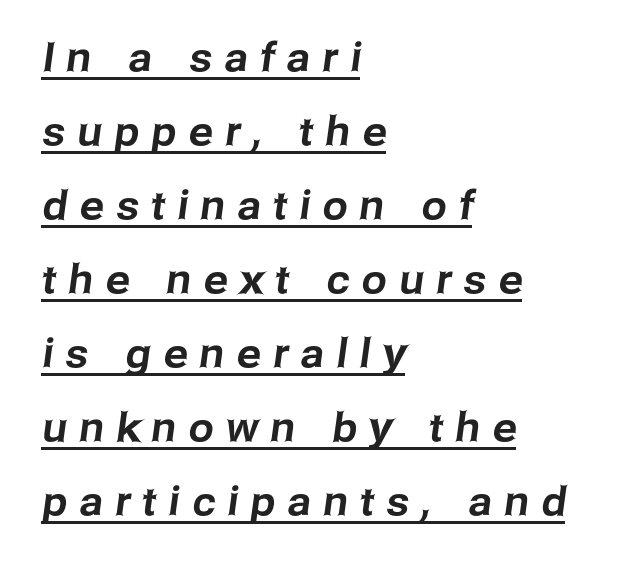
Notice how the passage keeps a crisp vertical edge on the left only. The letters advance in unequal steps, a hallmark of proportional type. How are the letters spaced? Widely, with obvious added tracking. What decoration does the sample have? An underline.
